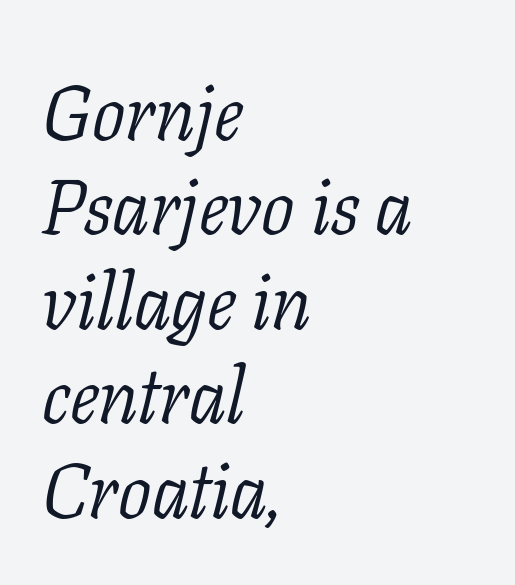
{"serif": "yes", "italic": "yes", "lean": "right", "slant_degrees": 11, "bold": "no", "weight": "light", "width": "normal", "stroke_contrast": "low", "x_height": "medium", "monospaced": "no", "underline": "no", "align": "left", "line_spacing_ratio": 1.21, "letter_spacing": "normal", "letter_spacing_em": 0.0, "glyph_px": 78}
